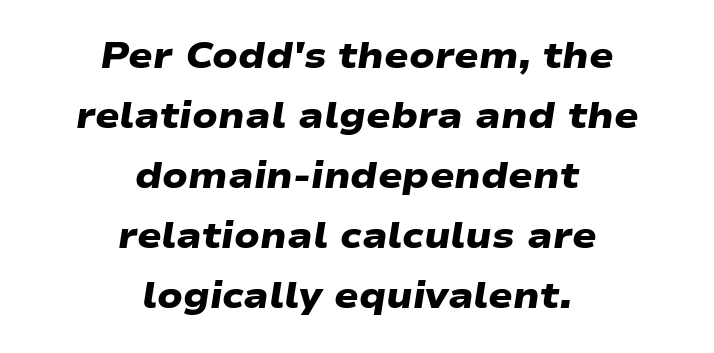
Q: Is the text bold? A: Yes.
Q: Is the typeface a serif or a sans-serif typeface? A: Sans-serif.
Q: Is the text underlined? A: No.
Q: How is the paragraph aligned? A: Centered.
Q: Is the spacing between letters normal or unusually wide? A: Normal.
Q: Is the spacing between lines tight, normal or loose? A: Normal.
Q: Width (condensed, normal, or wide)? A: Wide.
Q: Stroke contrast? A: Low.
Q: x-height? A: Medium.
Q: Monospaced? A: No.
